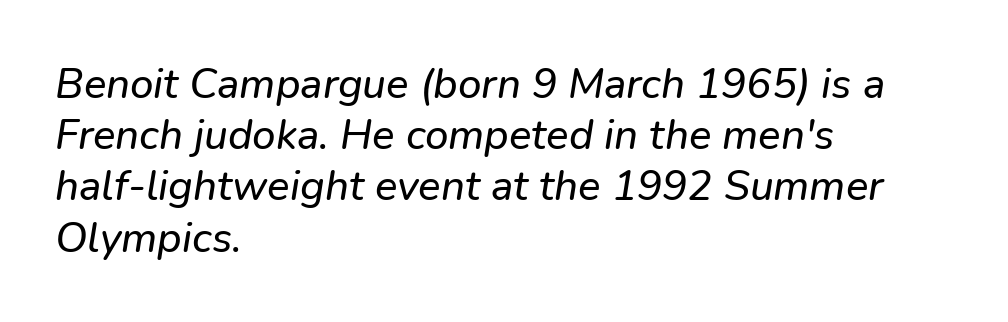
The image shows 42 px sans-serif type; set left-aligned, line spacing 1.22x, normal letter spacing, not underlined; low stroke contrast and a medium x-height.
